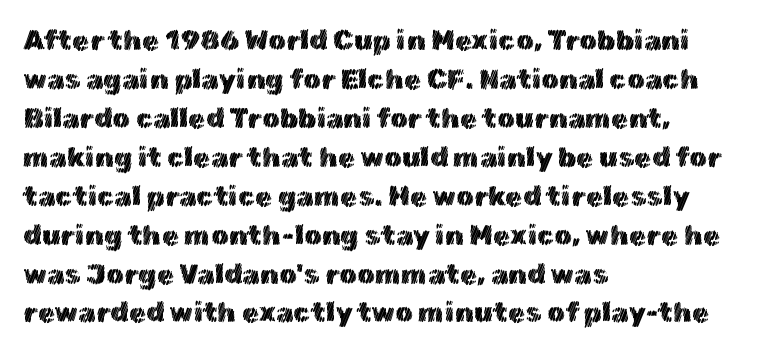
The image shows 28 px text type, upright; set left-aligned, normal line spacing (1.39x), normal letter spacing, not underlined; a medium x-height.
